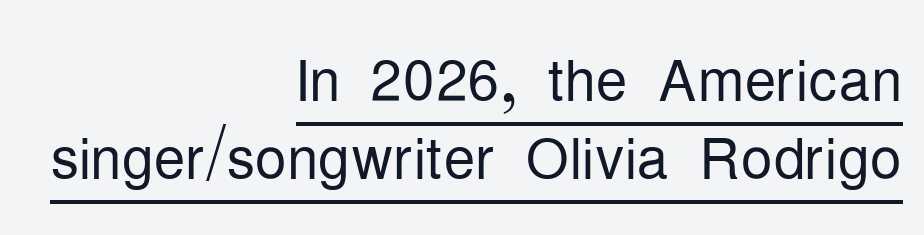
The image shows 80 px light, condensed sans-serif type, upright; set right-aligned, tight line spacing (0.98x), normal letter spacing, underlined; low stroke contrast and a medium x-height.
